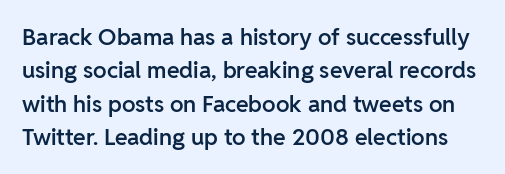
Q: Is the text bold? A: Semi-bold.
Q: Is the text italic (slanted)? A: No, it is upright.
Q: Is the text underlined? A: No.
Q: Is the spacing between letters normal or unusually wide? A: Normal.
Q: Is the spacing between lines tight, normal or loose? A: Normal.
